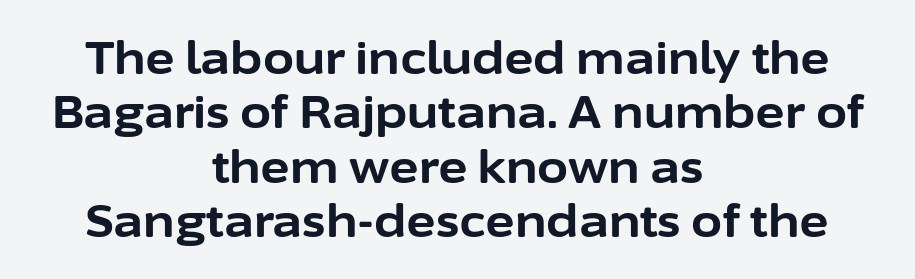
Q: Is the text bold? A: Yes.
Q: Is the text italic (slanted)? A: No, it is upright.
Q: Is the typeface a serif or a sans-serif typeface? A: Sans-serif.
Q: Is the text underlined? A: No.
Q: How is the paragraph aligned? A: Centered.
Q: Is the spacing between letters normal or unusually wide? A: Normal.
Q: Width (condensed, normal, or wide)? A: Normal.
Q: Stroke contrast? A: Low.
Q: x-height? A: Medium.
Q: Monospaced? A: No.
